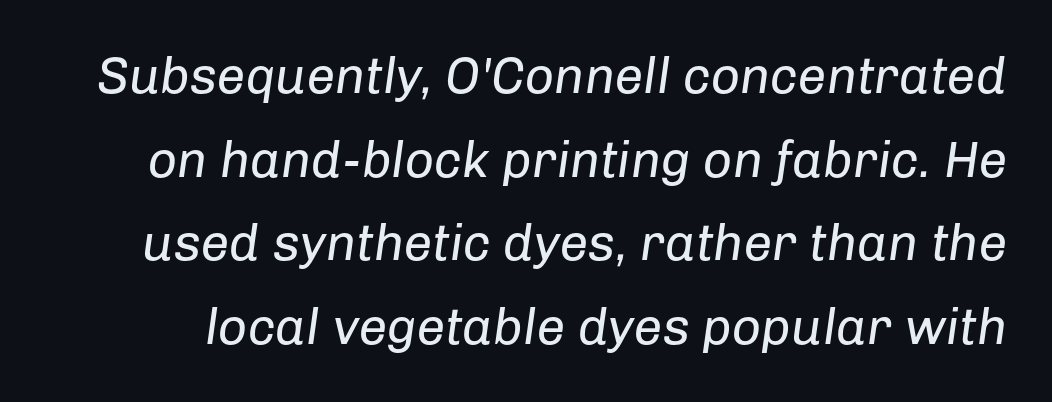
This sample has the flowing, uneven cadence of proportional lettering. Tall strokes in this sample are angled rather than plumb. The face used here is rendered with its standard letterfit. Has an underline been added? It has not. The passage shown is not bold in any degree. If you measured baseline to baseline, you'd find a middling distance.
